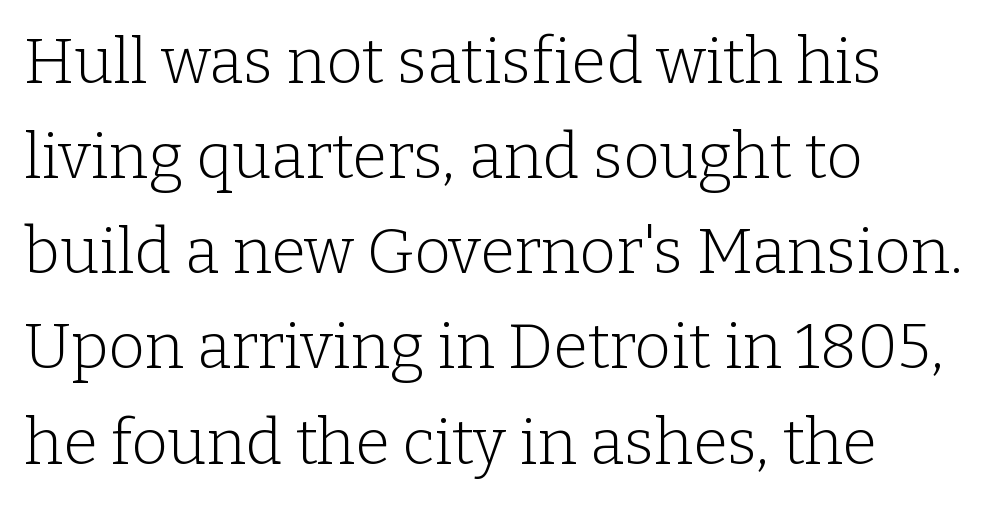
Is there any slant? The stems are plumb. Between one letter and the next there's only the usual sliver of space. Heaviness? Minimal to ordinary, like unemphasized prose. Lines of text with bare space underneath.
